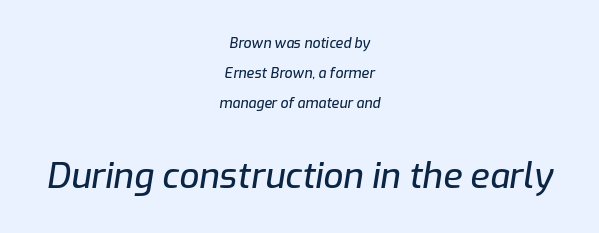
The image shows 35 px text type, italic (leaning right); set centered, loose line spacing (2.16x), normal letter spacing, not underlined; the second (bottom) block is 2.5x larger; low stroke contrast and a medium x-height.
